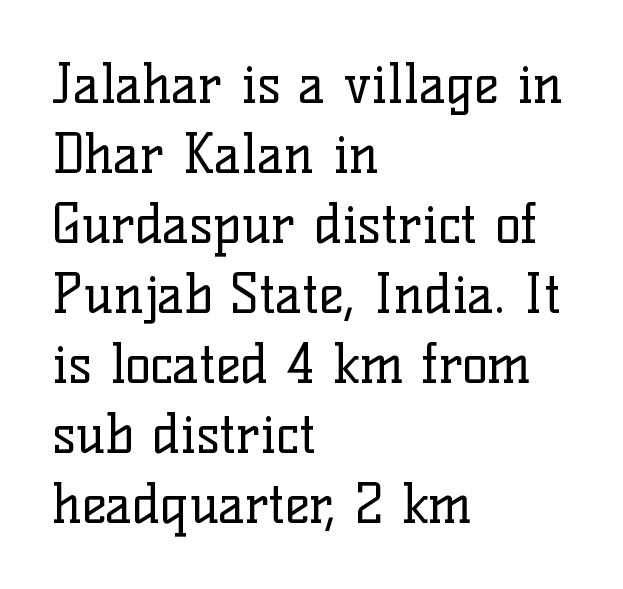
Nothing unusual about the tracking: characters are spaced as the font intends. On a weight scale, this lands at 450 or below. This sample uses an upright cut, with every glyph sitting square on the baseline. Is this a fixed-width face? No — the glyphs have proportional, varying widths.
